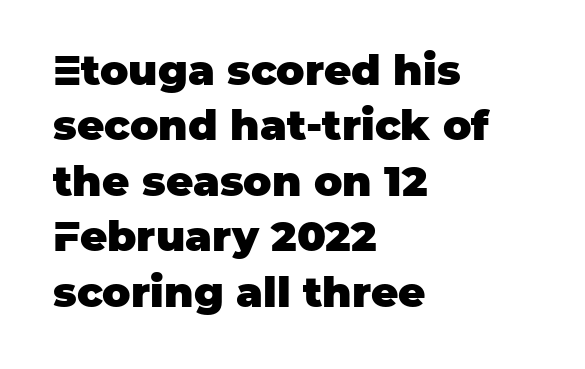
The image shows 42 px heavy sans-serif type, upright; set left-aligned, normal line spacing (1.32x), normal letter spacing, not underlined; low stroke contrast and a large x-height.
